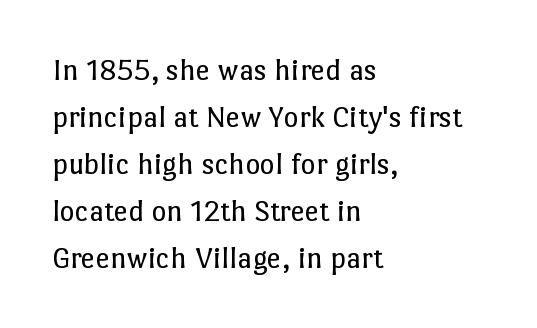
How would I describe the line gaps? Plain and ordinary. The letters advance in unequal steps, a hallmark of proportional type. Tall strokes in this sample are plumb rather than angled. The passage is arranged the way most books set body copy — flush left. The weight would be labelled regular, book, light, or lighter still.
